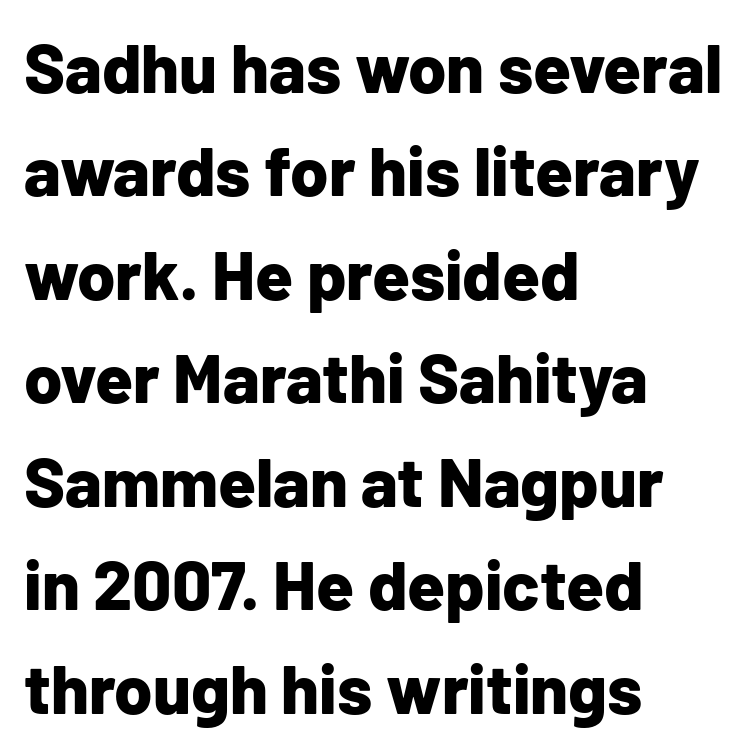
{"serif": "no", "italic": "no", "bold": "yes", "weight": "bold", "width": "normal", "stroke_contrast": "low", "x_height": "medium", "monospaced": "no", "underline": "no", "align": "left", "line_spacing": "normal", "line_spacing_ratio": 1.5, "letter_spacing": "normal", "letter_spacing_em": 0.0, "glyph_px": 69}
